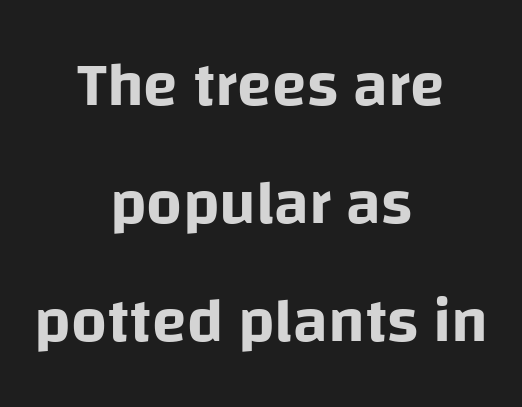
The image shows 63 px sans-serif type, upright; set centered, line spacing 1.87x, normal letter spacing, not underlined; low stroke contrast and a large x-height.
